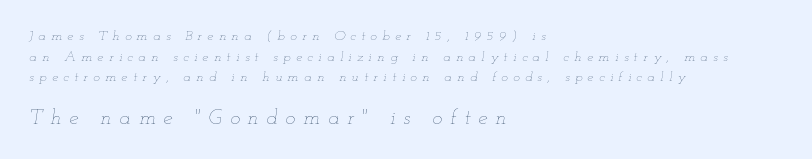
The image shows 21 px text type, italic (leaning right); set left-aligned, normal line spacing (1.47x), unusually wide letter spacing (+0.38 em), not underlined; the second (bottom) block is 1.5x larger.
